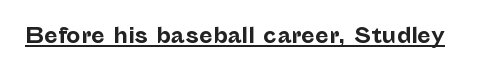
Weight: bold. Is the letter spacing exaggerated? No — it looks like the ordinary default. In designer terms, the underline attribute is active on this setting. A roman cut, with each character standing at attention.
